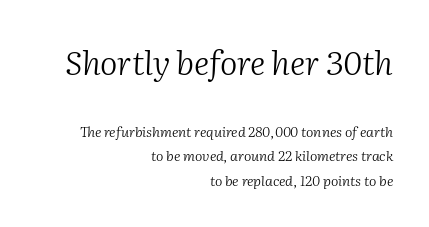
The image shows 33 px light serif type, italic (leaning right); set right-aligned, line spacing 1.74x, normal letter spacing, not underlined; the first (top) block is 2.36x larger; medium stroke contrast and a medium x-height.
